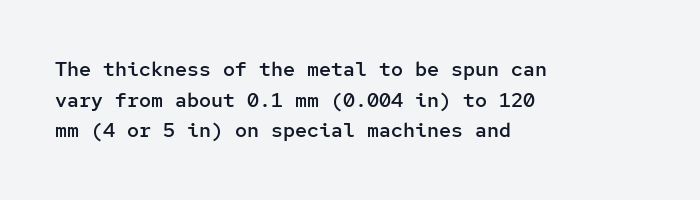
Q: Is the text bold? A: Semi-bold.
Q: Is the text italic (slanted)? A: No, it is upright.
Q: Is the text underlined? A: No.
Q: How is the paragraph aligned? A: Left-aligned.
Q: Is the spacing between letters normal or unusually wide? A: Normal.
Q: Is the spacing between lines tight, normal or loose? A: Normal.
